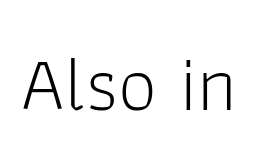
The font family rendered here belongs to the sans-serif group. Every stem runs plumb, perpendicular to the baseline. The letters advance in unequal steps, a hallmark of proportional type. The typeface has the unassuming heft of standard copy or less. Tracking value appears to be zero — textbook default spacing. The zone under the glyphs is completely vacant.
